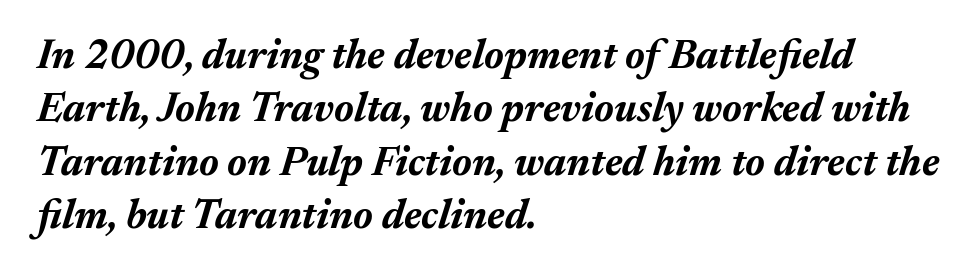
This sample uses plain, unmodified letter spacing. Each letter keeps its own natural width here, so spacing adapts to shape. The ragged edge is on the right, which tells us the setting is flush left. The face used here has the dense, thick strokes of a bold. Summary of vertical rhythm: regular, with standard interline spacing.
